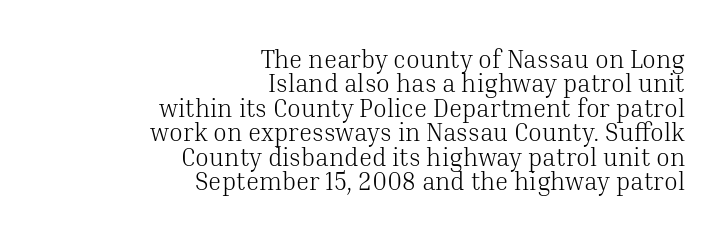
The image shows 25 px text type, upright; set right-aligned, tight line spacing (0.98x), normal letter spacing, not underlined.
